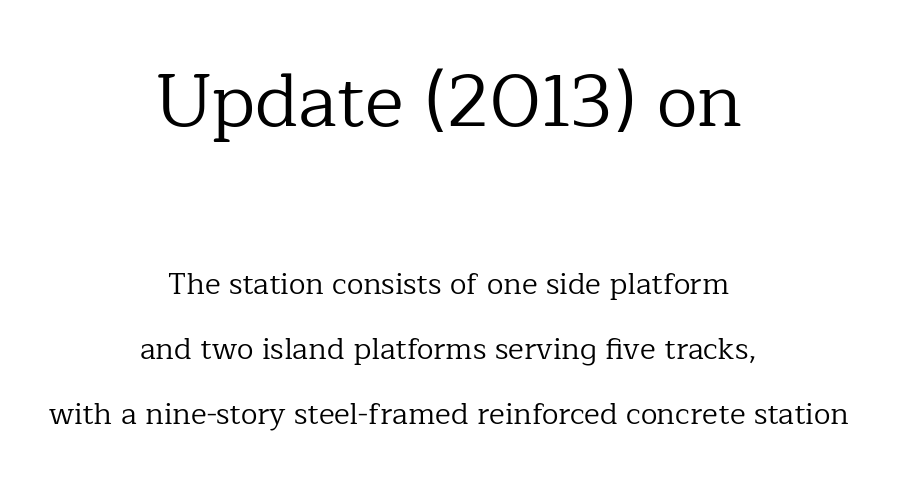
The image shows 74 px regular-weight serif type, upright; set centered, loose line spacing (2.16x), normal letter spacing, not underlined; the first (top) block is 2.47x larger; low stroke contrast and a medium x-height.
